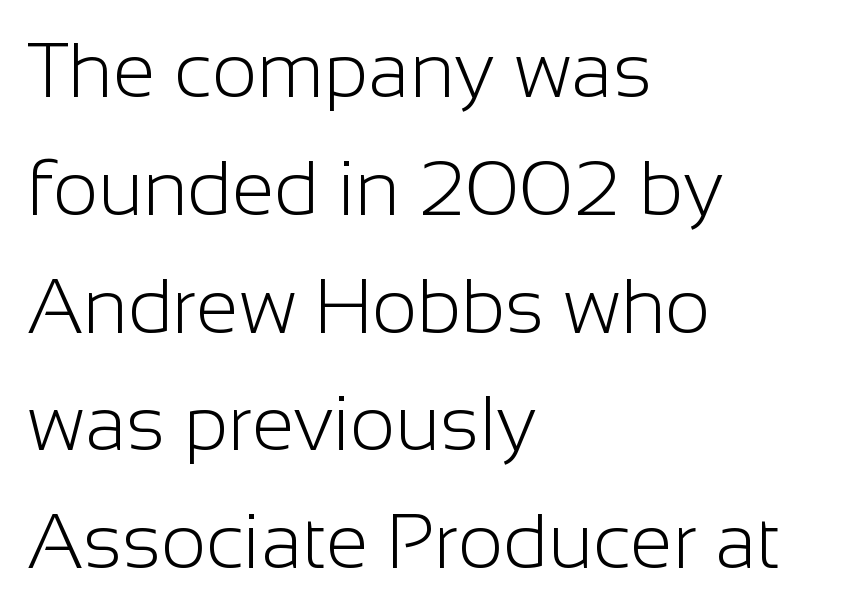
The image shows 77 px light sans-serif type, upright; set left-aligned, normal line spacing (1.53x), normal letter spacing, not underlined; low stroke contrast and a medium x-height.
